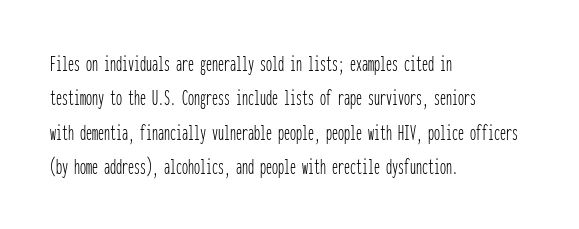
The image shows 24 px text type, upright; set left-aligned, normal line spacing (1.43x), normal letter spacing, not underlined.
